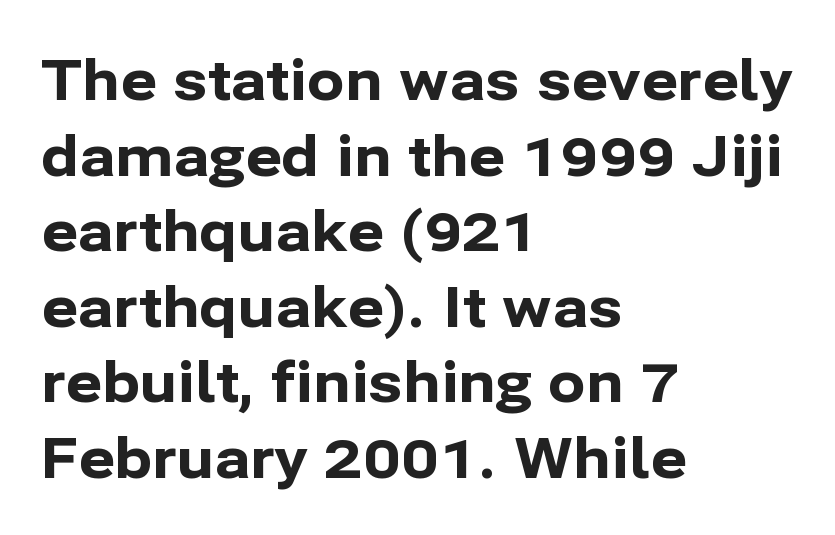
The image shows 56 px bold sans-serif type, upright; set left-aligned, normal line spacing (1.35x), normal letter spacing, not underlined; low stroke contrast and a medium x-height.
